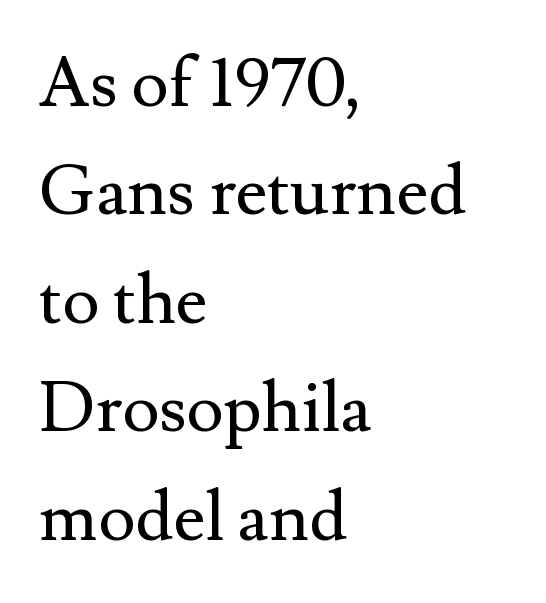
Q: Is the text bold? A: No.
Q: Is the text italic (slanted)? A: No, it is upright.
Q: Is the typeface a serif or a sans-serif typeface? A: Serif.
Q: Is the text underlined? A: No.
Q: How is the paragraph aligned? A: Left-aligned.
Q: Is the spacing between letters normal or unusually wide? A: Normal.
Q: Is the spacing between lines tight, normal or loose? A: Normal.
Q: Width (condensed, normal, or wide)? A: Normal.
Q: Stroke contrast? A: Medium.
Q: x-height? A: Small.
Q: Monospaced? A: No.
